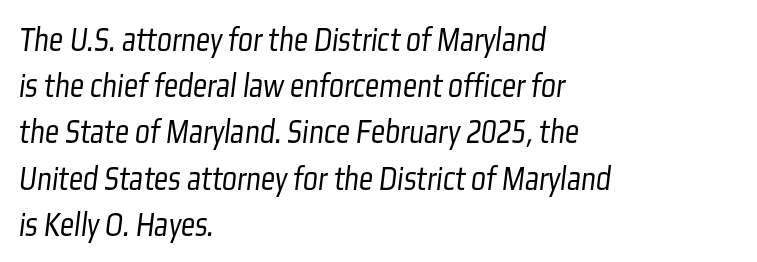
The image shows 35 px light, condensed sans-serif type; set left-aligned, normal line spacing (1.32x), normal letter spacing, not underlined; low stroke contrast and a medium x-height.
